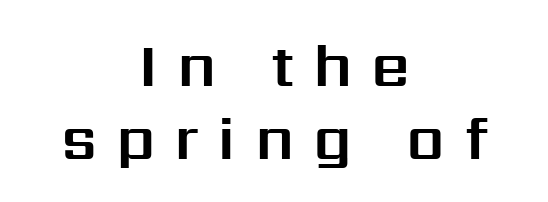
Q: Is the text italic (slanted)? A: No, it is upright.
Q: Is the typeface a serif or a sans-serif typeface? A: Sans-serif.
Q: Is the text underlined? A: No.
Q: How is the paragraph aligned? A: Centered.
Q: Is the spacing between letters normal or unusually wide? A: Unusually wide.
Q: Width (condensed, normal, or wide)? A: Normal.
Q: Stroke contrast? A: Medium.
Q: x-height? A: Medium.
Q: Monospaced? A: No.
